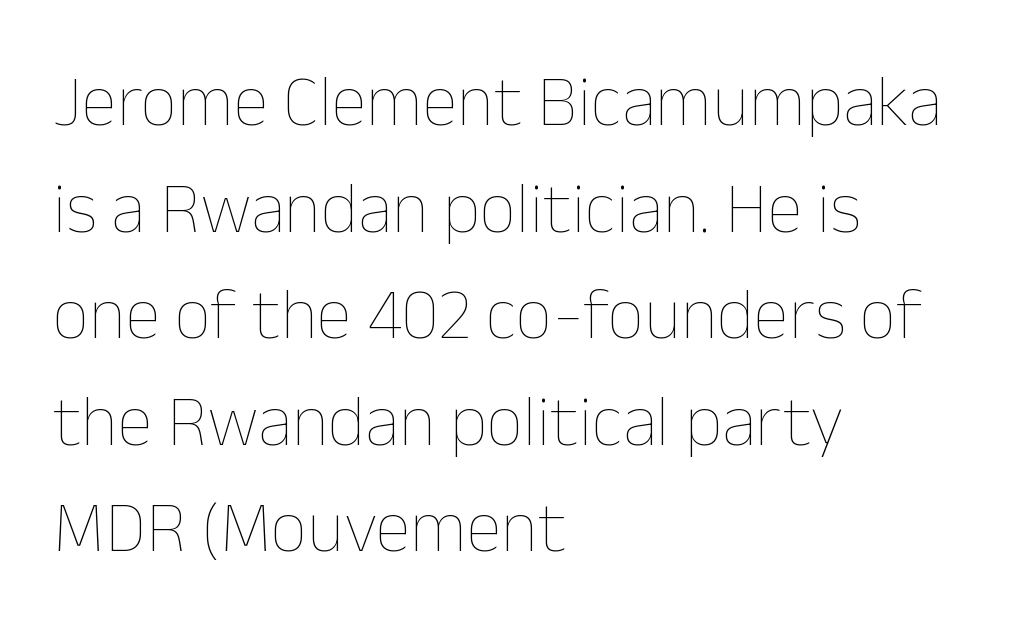
The letters look calm and open, with moderate or lighter stems. The ragged edge is on the right, which tells us the setting is flush left. The passage shown stacks its lines at a standard gap. Proportional: the letters do not fall into vertical columns.
